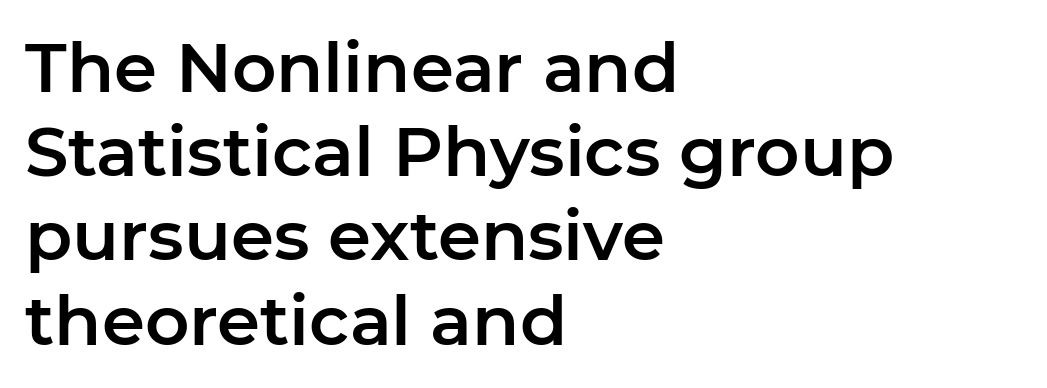
Honestly, there is no underline to notice here at all. Designer's note — italics off, roman on. Glyph-to-glyph distance matches everyday printed text. All the whitespace from short lines collects on the right. A typesetter would call this proportional, since set widths differ per character. Stroke terminals: plain, sans-serif.
